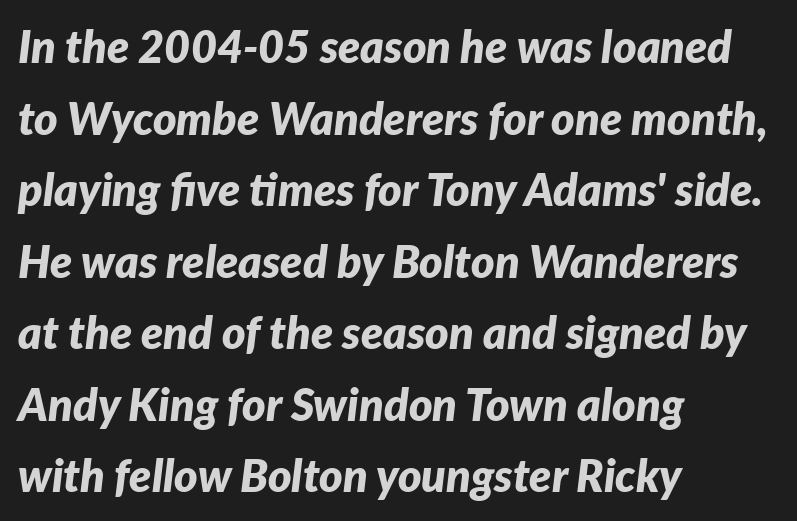
Note the varied advance widths — an 'i' is clearly narrower than an 'm'. Typeset ragged right — the left edge is the straight one. The typesetting leans heavy: a genuine bold. Would a proofreader flag this as italicized? Yes. Glance below the letters and you will spot only blank space. These lines sit exactly where default settings would place them.
